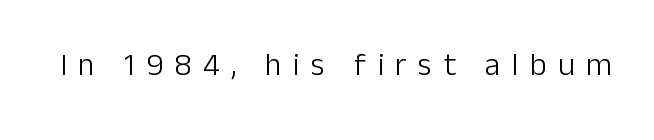
Q: Is the text bold? A: No.
Q: Is the text italic (slanted)? A: No, it is upright.
Q: Is the typeface a serif or a sans-serif typeface? A: Sans-serif.
Q: Is the text underlined? A: No.
Q: Is the spacing between letters normal or unusually wide? A: Unusually wide.
Q: Width (condensed, normal, or wide)? A: Normal.
Q: Stroke contrast? A: Low.
Q: x-height? A: Medium.
Q: Monospaced? A: No.
